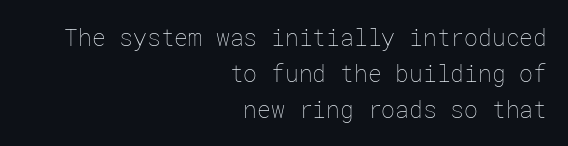
The image shows 23 px text type, upright; set right-aligned, normal line spacing (1.56x), normal letter spacing, not underlined.
